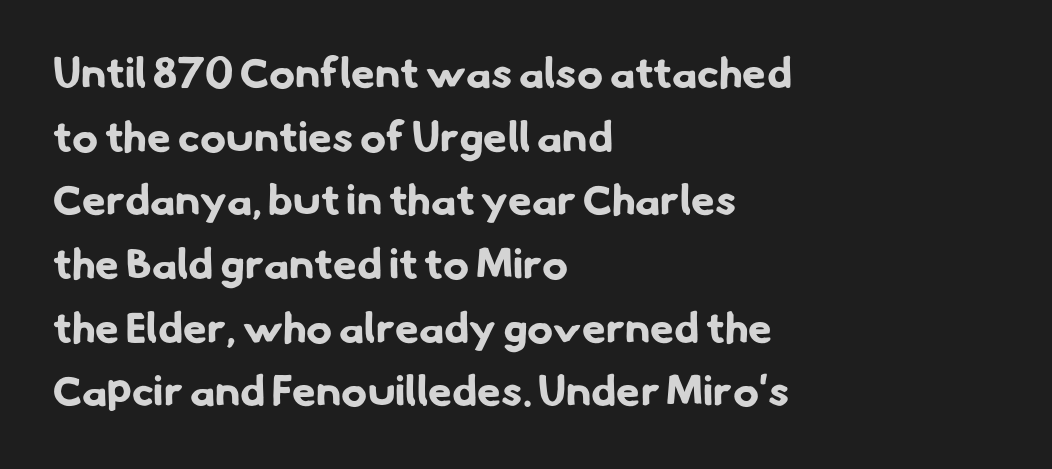
The image shows 43 px bold sans-serif type; set left-aligned, normal line spacing (1.48x), normal letter spacing, not underlined; low stroke contrast and a small x-height.
